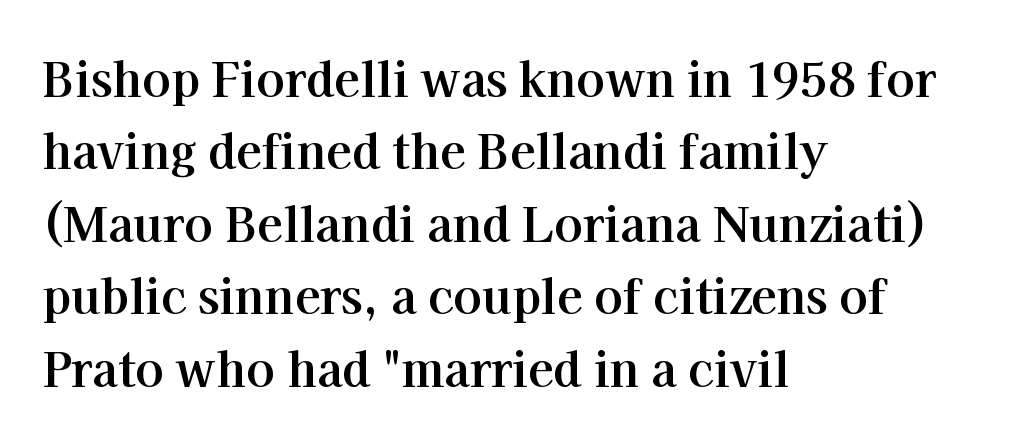
The typesetter chose a ragged-right arrangement here. Characters follow at the spacing the type designer built in. These lines are rendered in a variable-pitch font. The letters stand upright; this is a roman face. Line spacing here is normal.
